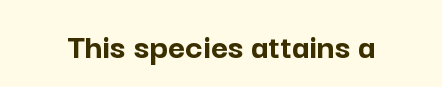
{"serif": "no", "italic": "no", "bold": "yes", "weight": "semibold", "width": "normal", "stroke_contrast": "low", "x_height": "medium", "monospaced": "no", "underline": "no", "letter_spacing": "normal", "letter_spacing_em": 0.0, "glyph_px": 37}
